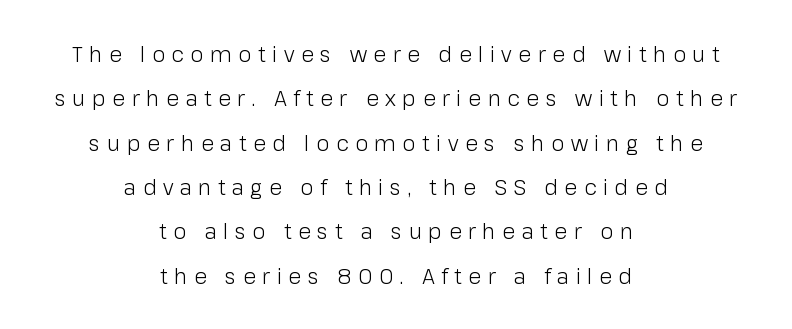
This is not heavy type; no bold has been used. Descenders hang freely into open space. The line texture is sparse and dotted thanks to wide tracking. Do the letters lean? They stand straight. Horizontal bands of white between lines are thick stripes.
